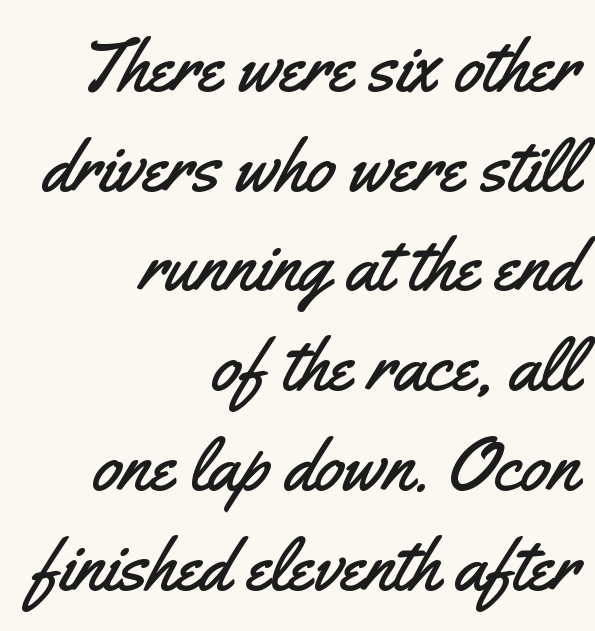
The image shows 75 px condensed sans-serif type; set right-aligned, normal line spacing (1.33x), normal letter spacing, not underlined; medium stroke contrast and a small x-height.
